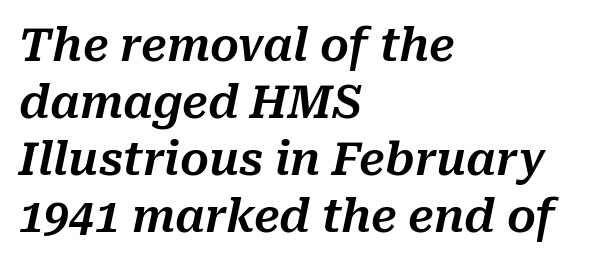
Q: Is the text italic (slanted)? A: Yes, it leans right by about 10 degrees.
Q: Is the text underlined? A: No.
Q: How is the paragraph aligned? A: Left-aligned.
Q: Is the spacing between letters normal or unusually wide? A: Normal.
Q: Is the spacing between lines tight, normal or loose? A: Normal.
Q: Width (condensed, normal, or wide)? A: Normal.
Q: Stroke contrast? A: Medium.
Q: x-height? A: Medium.
Q: Monospaced? A: No.
